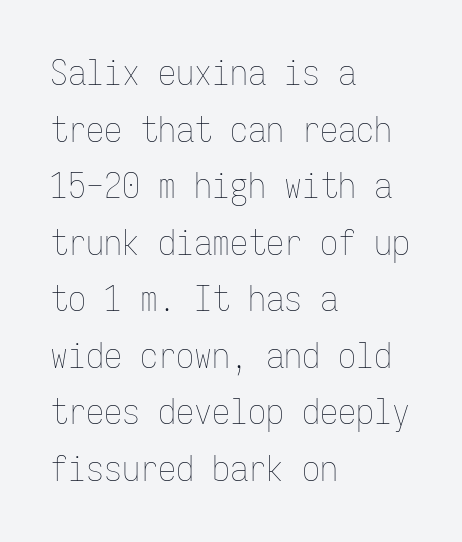
Q: Is the text bold? A: No.
Q: Is the text italic (slanted)? A: No, it is upright.
Q: Is the text underlined? A: No.
Q: How is the paragraph aligned? A: Left-aligned.
Q: Is the spacing between letters normal or unusually wide? A: Normal.
Q: Is the spacing between lines tight, normal or loose? A: Normal.
Q: Width (condensed, normal, or wide)? A: Condensed.
Q: Stroke contrast? A: Low.
Q: x-height? A: Medium.
Q: Monospaced? A: Yes.
